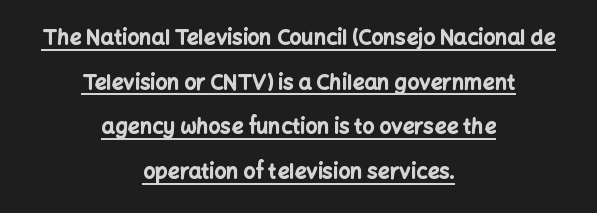
The image shows 21 px bold type, upright; set centered, loose line spacing (2.13x), normal letter spacing, underlined.
